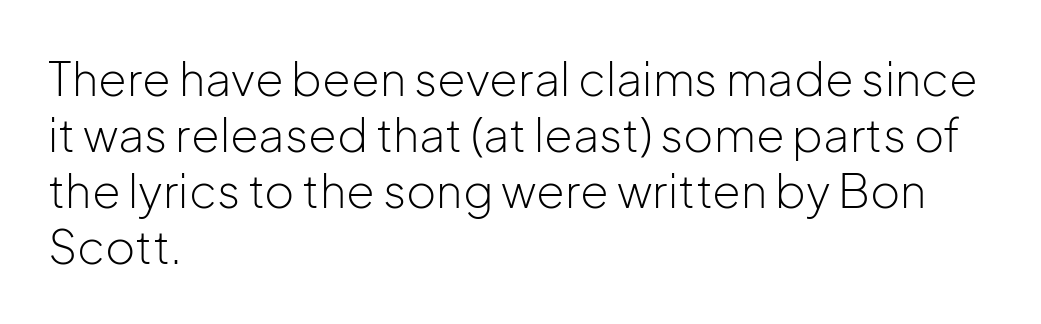
Q: Is the text bold? A: No.
Q: Is the text italic (slanted)? A: No, it is upright.
Q: Is the typeface a serif or a sans-serif typeface? A: Sans-serif.
Q: Is the text underlined? A: No.
Q: How is the paragraph aligned? A: Left-aligned.
Q: Is the spacing between letters normal or unusually wide? A: Normal.
Q: Width (condensed, normal, or wide)? A: Normal.
Q: Stroke contrast? A: Low.
Q: x-height? A: Medium.
Q: Monospaced? A: No.
